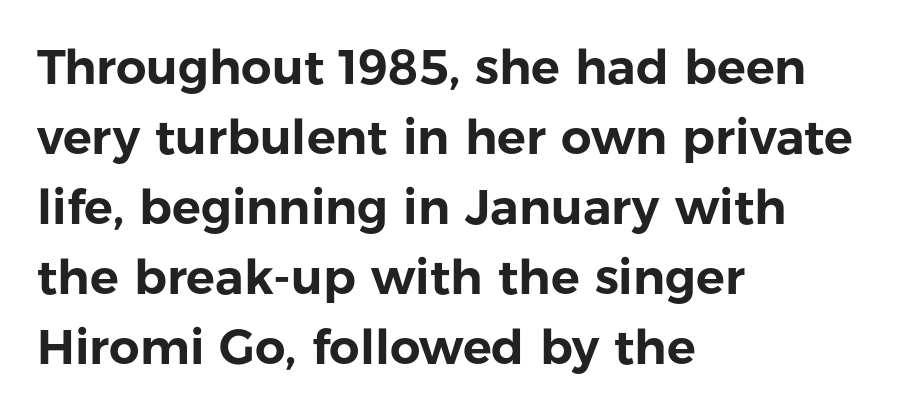
Q: Is the text italic (slanted)? A: No, it is upright.
Q: Is the typeface a serif or a sans-serif typeface? A: Sans-serif.
Q: Is the text underlined? A: No.
Q: How is the paragraph aligned? A: Left-aligned.
Q: Is the spacing between letters normal or unusually wide? A: Normal.
Q: Is the spacing between lines tight, normal or loose? A: Normal.
Q: Width (condensed, normal, or wide)? A: Normal.
Q: Stroke contrast? A: Low.
Q: x-height? A: Medium.
Q: Monospaced? A: No.
